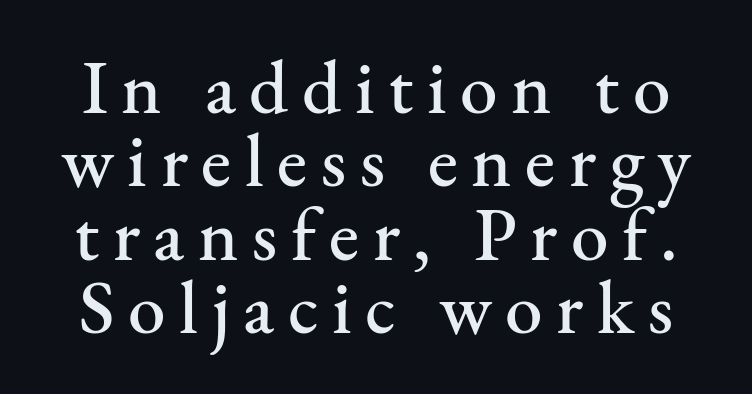
The font family rendered here belongs to the serif group. Unmarked baselines from the first word to the last. Looks like regular typesetting: each glyph gets only the width it needs. Cramped leading. Ordinary non-slanted type is in use.
